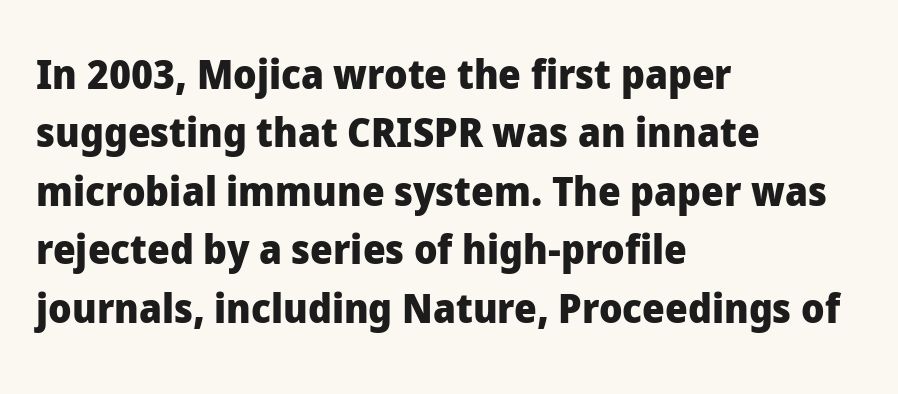
The image shows 40 px heavy sans-serif type, upright; set left-aligned, normal line spacing (1.46x), normal letter spacing, not underlined; low stroke contrast and a medium x-height.
